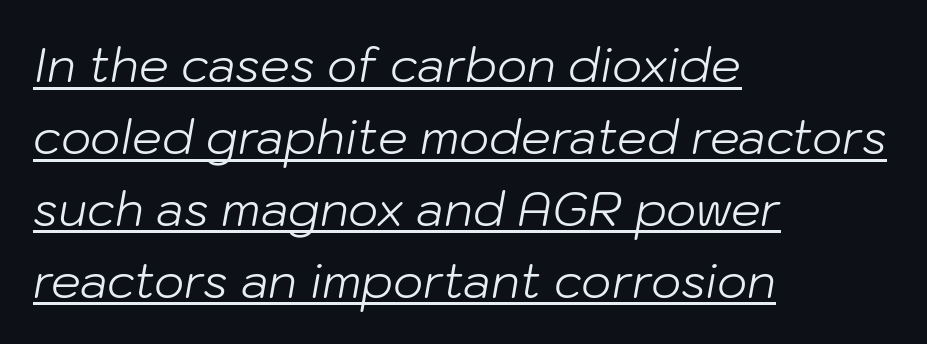
Short and long lines alike share a common starting point at left. The rendering applies a slant to the glyphs. Students, observe the line beneath the letters — that is underlining. The gaps between neighbouring characters are ordinary and unremarkable. This sample keeps an unexceptional amount of space between lines.
